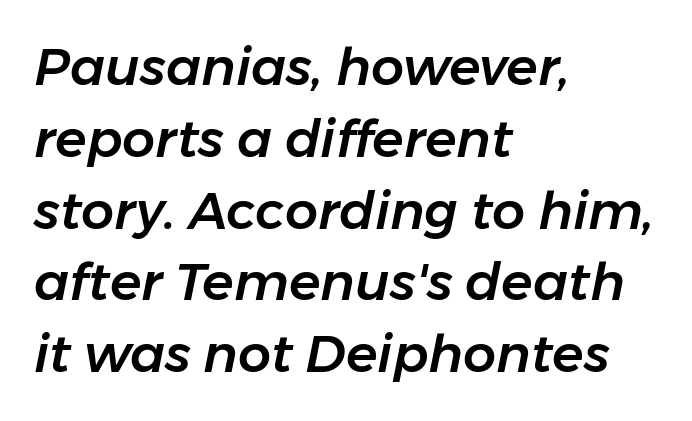
The image shows 52 px text type, italic (leaning right); set left-aligned, normal line spacing (1.38x), normal letter spacing, not underlined; low stroke contrast and a medium x-height.
